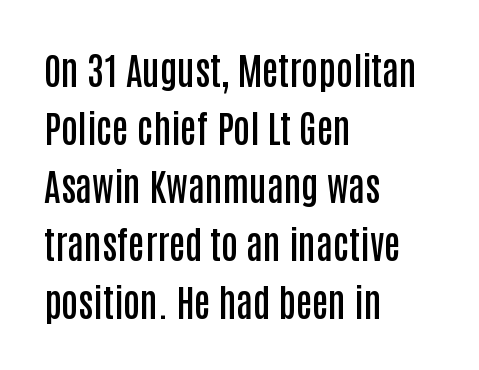
{"serif": "no", "italic": "no", "bold": "semi", "weight": "semibold", "width": "condensed", "stroke_contrast": "low", "x_height": "large", "monospaced": "no", "underline": "no", "align": "left", "line_spacing": "normal", "line_spacing_ratio": 1.57, "letter_spacing": "normal", "letter_spacing_em": 0.0, "glyph_px": 37}
